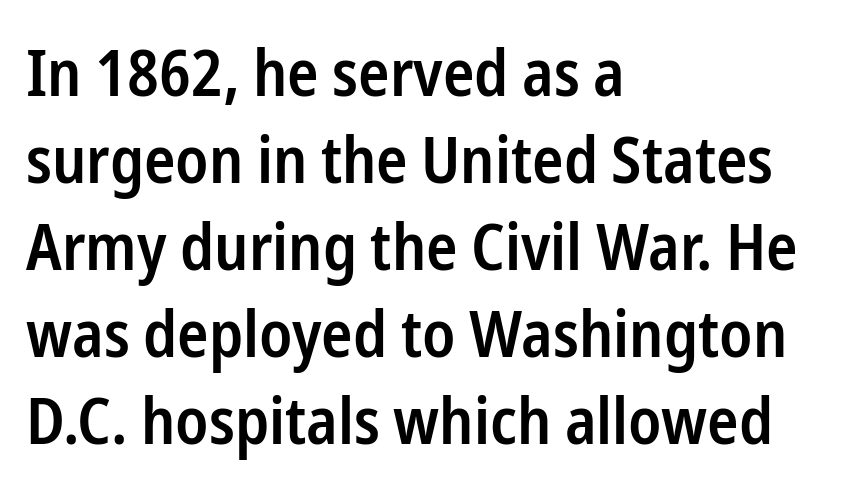
Q: Is the text bold? A: Semi-bold.
Q: Is the text italic (slanted)? A: No, it is upright.
Q: Is the typeface a serif or a sans-serif typeface? A: Sans-serif.
Q: Is the text underlined? A: No.
Q: How is the paragraph aligned? A: Left-aligned.
Q: Is the spacing between letters normal or unusually wide? A: Normal.
Q: Is the spacing between lines tight, normal or loose? A: Normal.
Q: Width (condensed, normal, or wide)? A: Condensed.
Q: Stroke contrast? A: Low.
Q: x-height? A: Medium.
Q: Monospaced? A: No.
